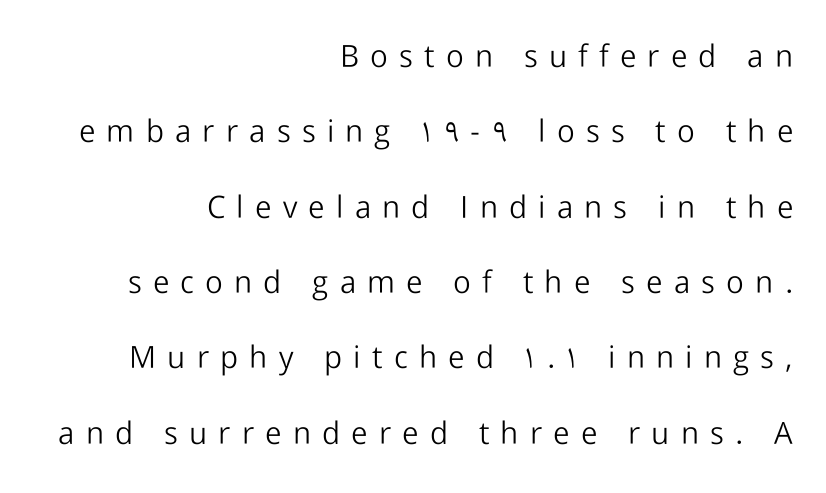
The image shows 31 px light sans-serif type, upright; set right-aligned, loose line spacing (2.43x), unusually wide letter spacing (+0.36 em), not underlined; low stroke contrast and a medium x-height.
